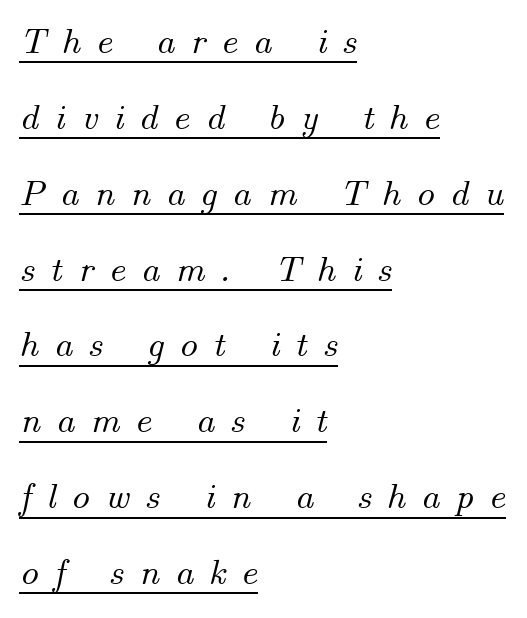
{"italic": "yes", "lean": "right", "slant_degrees": 14, "width": "normal", "stroke_contrast": "medium", "x_height": "small", "monospaced": "no", "underline": "yes", "align": "left", "line_spacing": "loose", "line_spacing_ratio": 2.05, "letter_spacing": "wide", "letter_spacing_em": 0.41, "glyph_px": 37}
